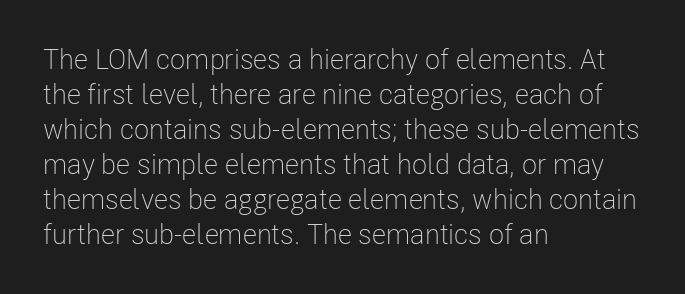
{"serif": "no", "italic": "no", "bold": "no", "weight": "light", "width": "condensed", "stroke_contrast": "low", "x_height": "medium", "monospaced": "no", "underline": "no", "align": "left", "line_spacing": "normal", "line_spacing_ratio": 1.25, "letter_spacing": "normal", "letter_spacing_em": 0.0, "glyph_px": 28}
